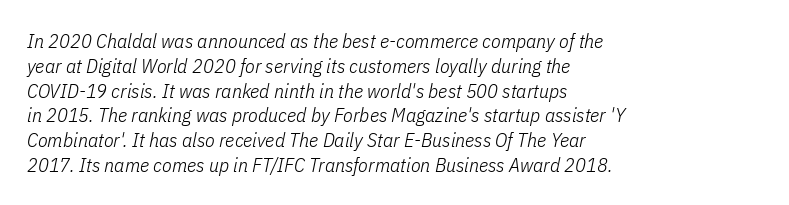
Caption: multi-line text, flush left, ragged right. If you drew a line through each stem, it would be angled. The font is comparable to plain body text, perhaps lighter. The horizontal fit of the characters is conventional and even. This rendering features lettering with no underline.
